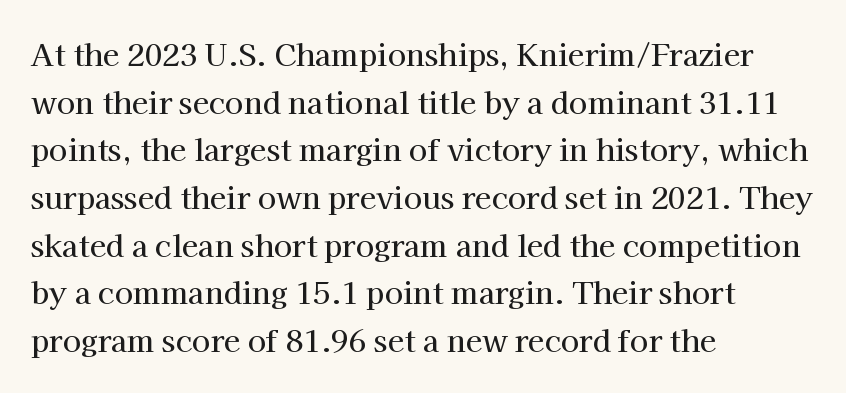
Q: Is the text italic (slanted)? A: No, it is upright.
Q: Is the typeface a serif or a sans-serif typeface? A: Serif.
Q: Is the text underlined? A: No.
Q: How is the paragraph aligned? A: Left-aligned.
Q: Is the spacing between letters normal or unusually wide? A: Normal.
Q: Is the spacing between lines tight, normal or loose? A: Normal.
Q: Width (condensed, normal, or wide)? A: Normal.
Q: Stroke contrast? A: High.
Q: x-height? A: Medium.
Q: Monospaced? A: No.
